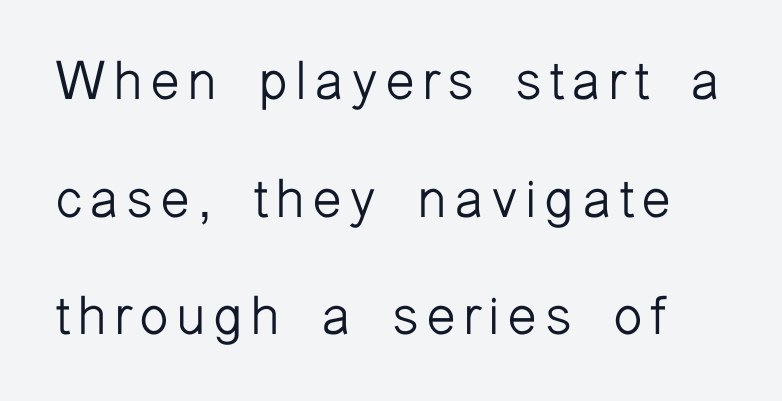
{"serif": "no", "italic": "no", "bold": "no", "weight": "light", "width": "normal", "stroke_contrast": "low", "x_height": "medium", "monospaced": "no", "underline": "no", "line_spacing": "loose", "line_spacing_ratio": 2.18, "glyph_px": 54}
